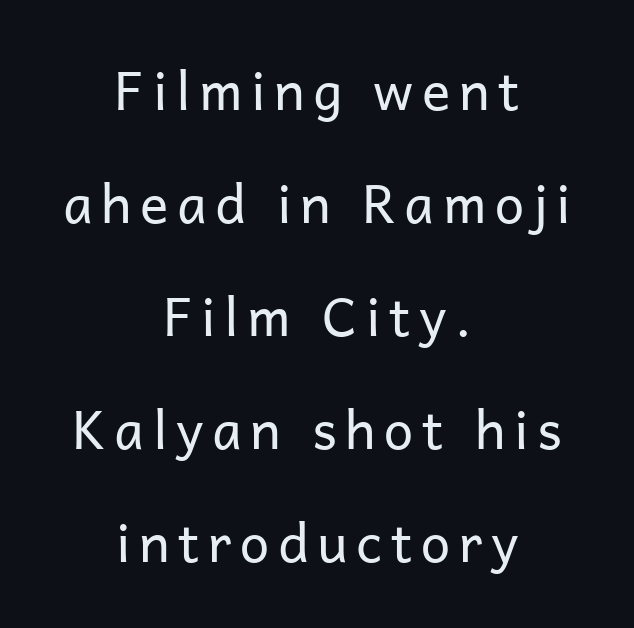
{"serif": "no", "italic": "no", "bold": "no", "weight": "regular", "width": "normal", "stroke_contrast": "low", "x_height": "medium", "monospaced": "no", "underline": "no", "align": "center", "line_spacing": "loose", "line_spacing_ratio": 2.13, "glyph_px": 53}
